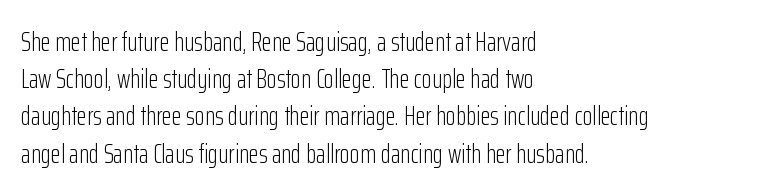
The rendering anchors every line to the left-hand side. A clean baseline with only descenders dipping below it. No chunkiness to these letters — they're not bold. Leading matches the norm, producing a regular column. Ascenders rise straight up at ninety degrees. Nobody touched the tracking dial on this one.
